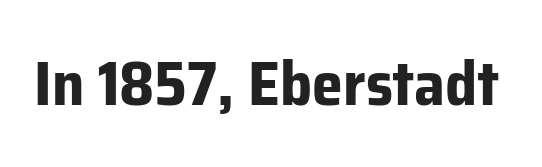
The image shows 62 px bold sans-serif type, upright; set normal letter spacing, not underlined; low stroke contrast and a medium x-height.
